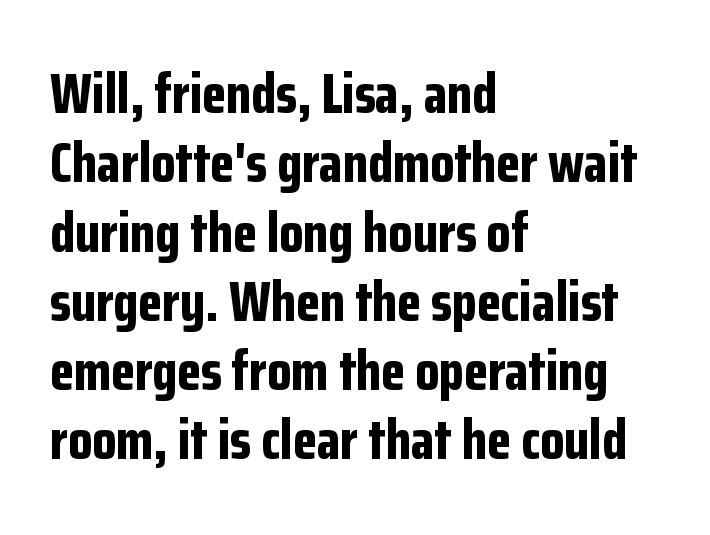
The image shows 55 px bold, condensed sans-serif type, upright; set left-aligned, normal line spacing (1.26x), normal letter spacing, not underlined; low stroke contrast and a medium x-height.
